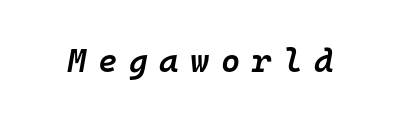
Q: Is the text bold? A: Semi-bold.
Q: Is the text italic (slanted)? A: Yes, it leans right by about 10 degrees.
Q: Is the text underlined? A: No.
Q: Is the spacing between letters normal or unusually wide? A: Unusually wide.
Q: Width (condensed, normal, or wide)? A: Normal.
Q: Stroke contrast? A: Low.
Q: x-height? A: Medium.
Q: Monospaced? A: Yes.
